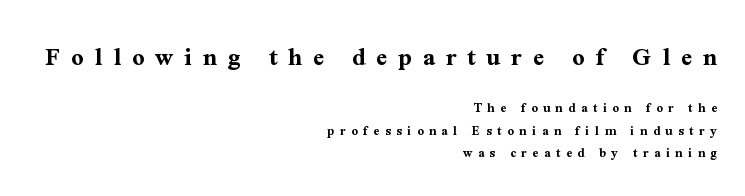
{"italic": "no", "bold": "yes", "underline": "no", "align": "right", "line_spacing": "normal", "line_spacing_ratio": 1.61, "letter_spacing": "wide", "letter_spacing_em": 0.4, "larger_block": "first", "size_ratio": 1.93, "glyph_px": 27}
